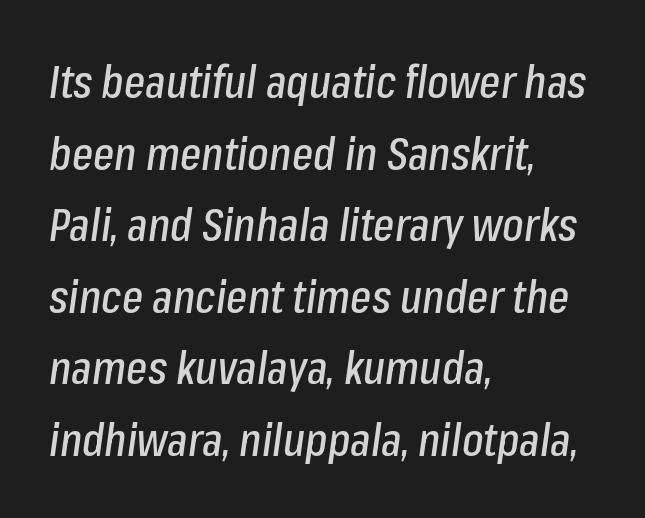
Summary of vertical rhythm: regular, with standard interline spacing. Tracking here is standard; glyphs follow each other at the usual distance. A typesetter would call this proportional, since set widths differ per character. Line beginnings align vertically; line endings do not.
